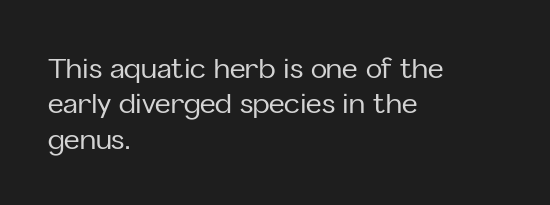
The image shows 27 px text type, upright; set left-aligned, normal line spacing (1.31x), normal letter spacing, not underlined.
